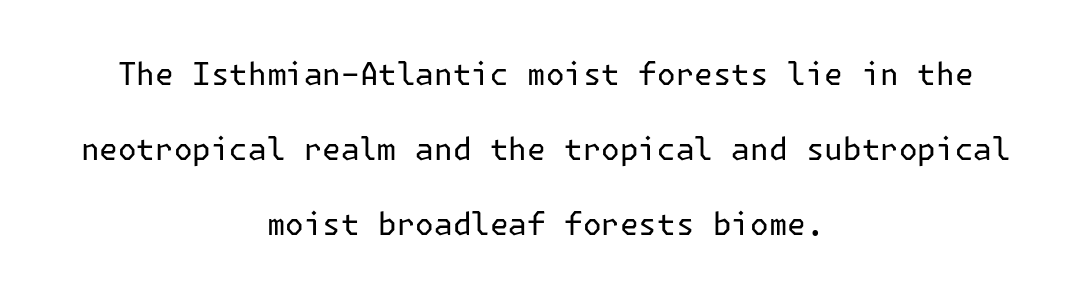
The passage shown stacks its lines with a broad gap. The rendering shows plain stroke endings on the letterforms — a sans-serif design. Neither beginnings nor endings align; midpoints do. The space beneath each line is pristine and unruled.
